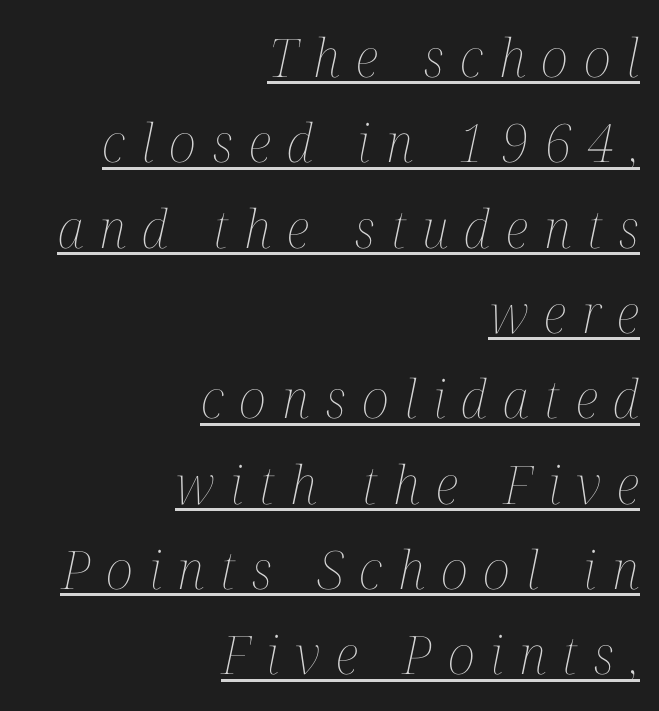
Q: Is the text bold? A: No.
Q: Is the text italic (slanted)? A: Yes, it leans right by about 12 degrees.
Q: Is the text underlined? A: Yes.
Q: How is the paragraph aligned? A: Right-aligned.
Q: Is the spacing between letters normal or unusually wide? A: Unusually wide.
Q: Is the spacing between lines tight, normal or loose? A: Normal.
Q: Width (condensed, normal, or wide)? A: Condensed.
Q: Stroke contrast? A: Medium.
Q: x-height? A: Medium.
Q: Monospaced? A: No.
